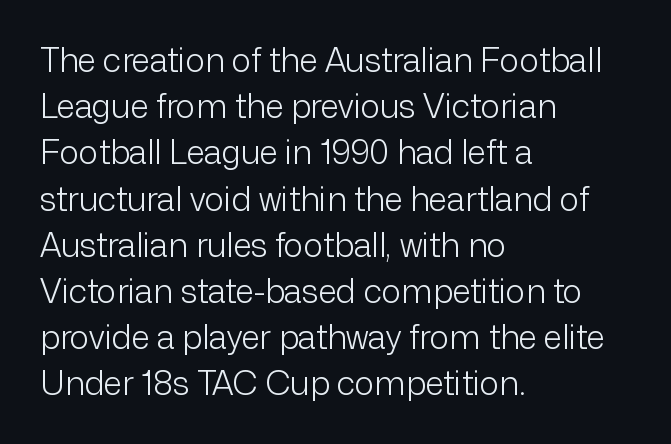
Leading: standard. Look at the bottom of the vertical strokes: they stop flat, with no serifs. Posture: vertical. Does extra space separate the letters? No, they use regular spacing.
